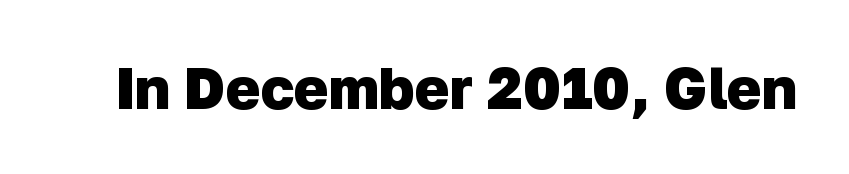
The font is running at its bold setting. Words float on clear page, feet unadorned. Short note: letters normally spaced. A typesetter would call this proportional, since set widths differ per character. Regarding serifs, this sample does without them.
